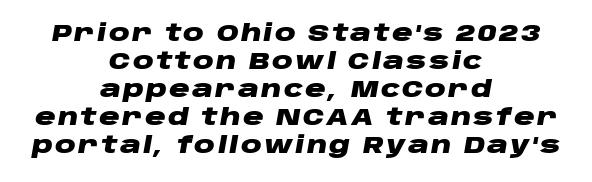
The image shows 23 px bold type, italic (leaning right); set centered, line spacing 1.22x, not underlined.
